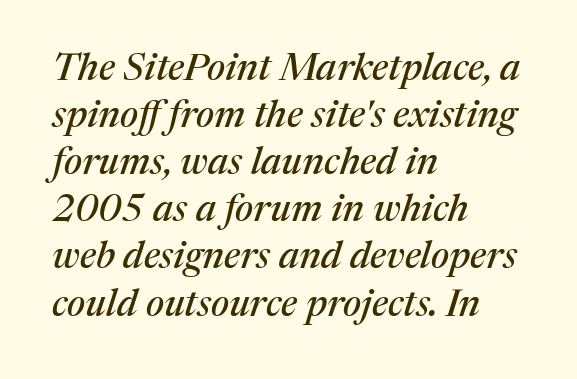
{"serif": "yes", "italic": "yes", "lean": "right", "slant_degrees": 17, "width": "normal", "stroke_contrast": "medium", "x_height": "medium", "monospaced": "no", "underline": "no", "align": "left", "line_spacing_ratio": 1.24, "letter_spacing": "normal", "letter_spacing_em": 0.0, "glyph_px": 38}
